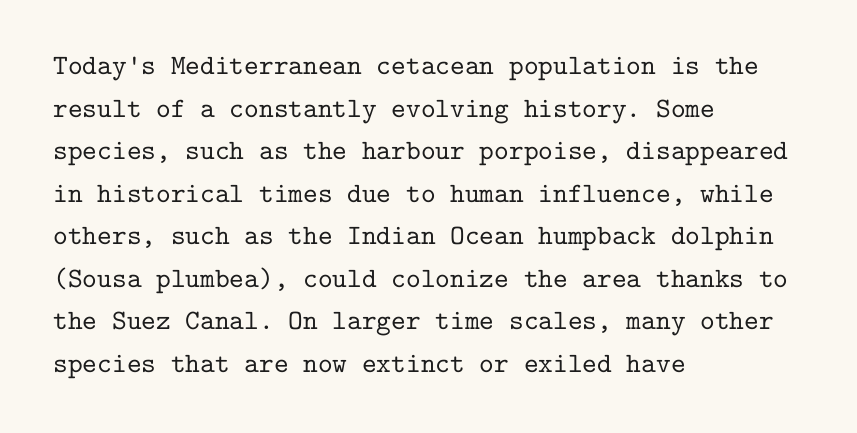
The image shows 28 px serif type, upright, monospaced; set left-aligned, normal line spacing (1.52x), normal letter spacing, not underlined; low stroke contrast and a medium x-height.
